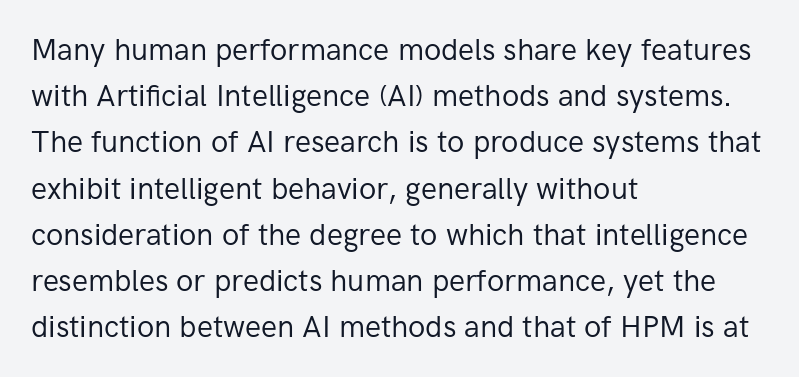
The image shows 30 px regular-weight sans-serif type, upright; set left-aligned, normal line spacing (1.54x), normal letter spacing, not underlined; low stroke contrast and a medium x-height.
